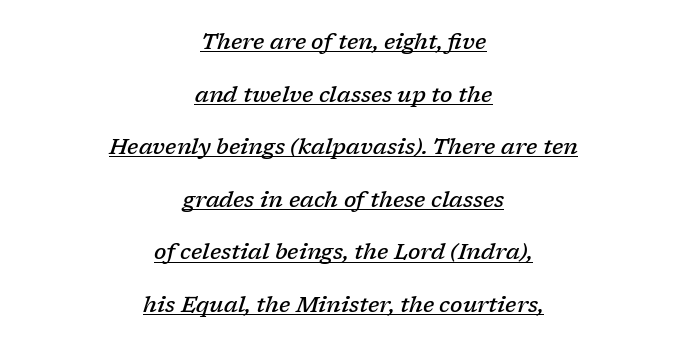
{"italic": "yes", "lean": "right", "slant_degrees": 17, "bold": "semi", "underline": "yes", "align": "center", "line_spacing": "loose", "line_spacing_ratio": 2.39, "letter_spacing": "normal", "letter_spacing_em": 0.0, "glyph_px": 22}
